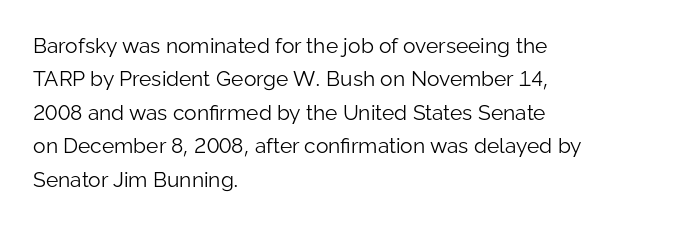
The image shows 21 px text type, upright; set left-aligned, normal line spacing (1.59x), normal letter spacing, not underlined.
